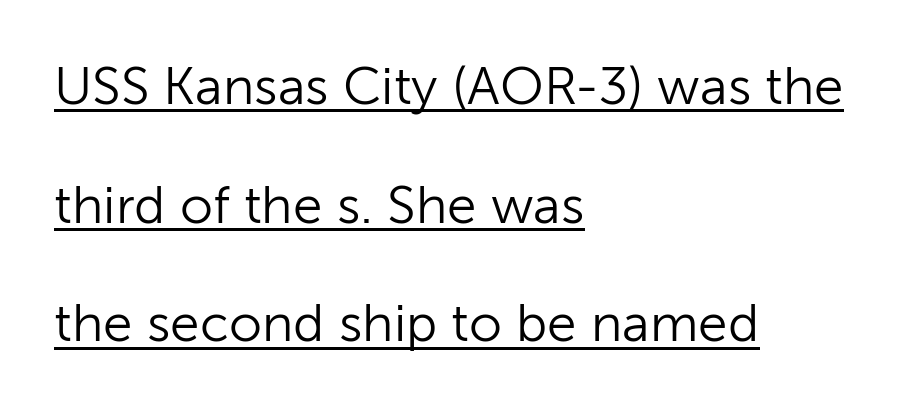
Q: Is the text bold? A: No.
Q: Is the text italic (slanted)? A: No, it is upright.
Q: Is the typeface a serif or a sans-serif typeface? A: Sans-serif.
Q: Is the text underlined? A: Yes.
Q: How is the paragraph aligned? A: Left-aligned.
Q: Is the spacing between letters normal or unusually wide? A: Normal.
Q: Is the spacing between lines tight, normal or loose? A: Loose.
Q: Width (condensed, normal, or wide)? A: Normal.
Q: Stroke contrast? A: Low.
Q: x-height? A: Medium.
Q: Monospaced? A: No.
